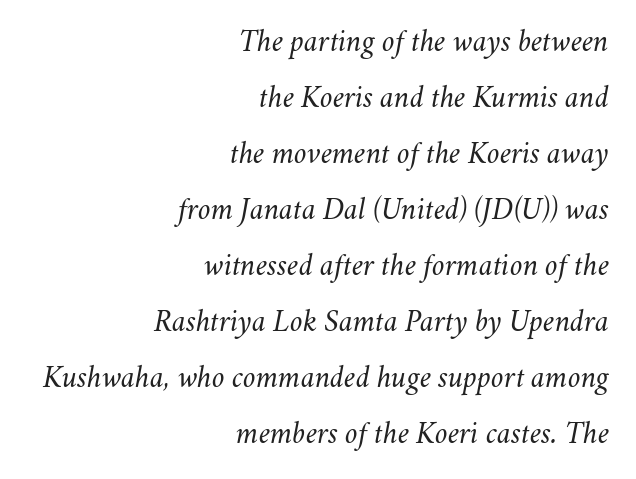
{"italic": "yes", "lean": "right", "slant_degrees": 11, "bold": "no", "weight": "light", "width": "normal", "stroke_contrast": "medium", "x_height": "small", "monospaced": "no", "underline": "no", "align": "right", "line_spacing_ratio": 1.75, "letter_spacing": "normal", "letter_spacing_em": 0.0, "glyph_px": 32}
